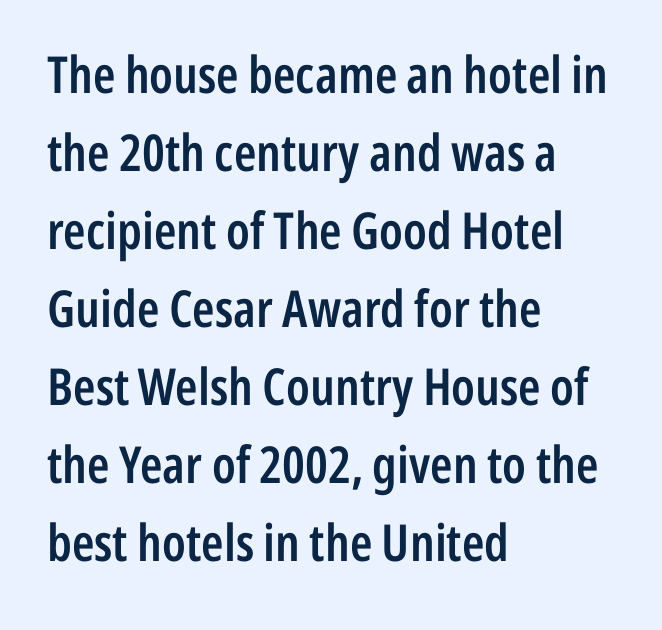
The image shows 51 px semibold, condensed sans-serif type, upright; set left-aligned, normal line spacing (1.53x), normal letter spacing, not underlined; low stroke contrast and a medium x-height.
